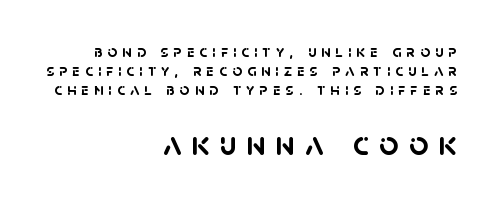
Plenty of ink on the page — the face is bold. Regarding serifs, this sample does without them. The letters are spread apart with noticeably loose tracking. Do the characters align in a grid? No, the font is proportional.
